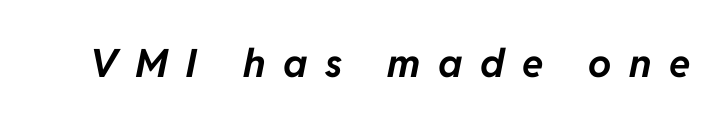
{"italic": "yes", "lean": "right", "slant_degrees": 11, "bold": "yes", "weight": "bold", "width": "normal", "stroke_contrast": "low", "x_height": "medium", "monospaced": "no", "underline": "no", "letter_spacing": "wide", "letter_spacing_em": 0.45, "glyph_px": 39}
